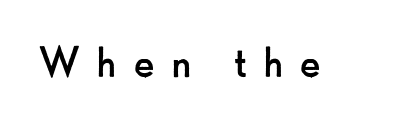
The image shows 50 px regular-weight sans-serif type, upright; set unusually wide letter spacing (+0.31 em), not underlined; low stroke contrast and a small x-height.
